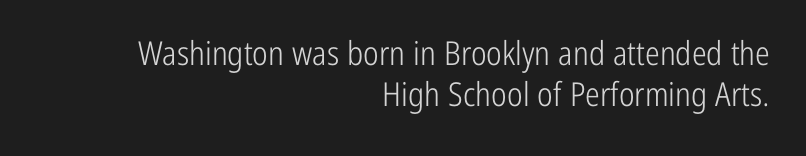
The image shows 33 px light, condensed sans-serif type, upright; set right-aligned, normal line spacing (1.25x), normal letter spacing, not underlined; low stroke contrast and a medium x-height.
